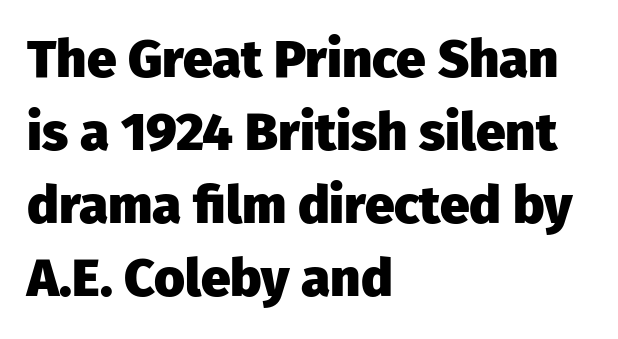
Q: Is the text bold? A: Yes.
Q: Is the text italic (slanted)? A: No, it is upright.
Q: Is the typeface a serif or a sans-serif typeface? A: Sans-serif.
Q: Is the text underlined? A: No.
Q: How is the paragraph aligned? A: Left-aligned.
Q: Is the spacing between letters normal or unusually wide? A: Normal.
Q: Is the spacing between lines tight, normal or loose? A: Normal.
Q: Width (condensed, normal, or wide)? A: Normal.
Q: Stroke contrast? A: Low.
Q: x-height? A: Medium.
Q: Monospaced? A: No.
